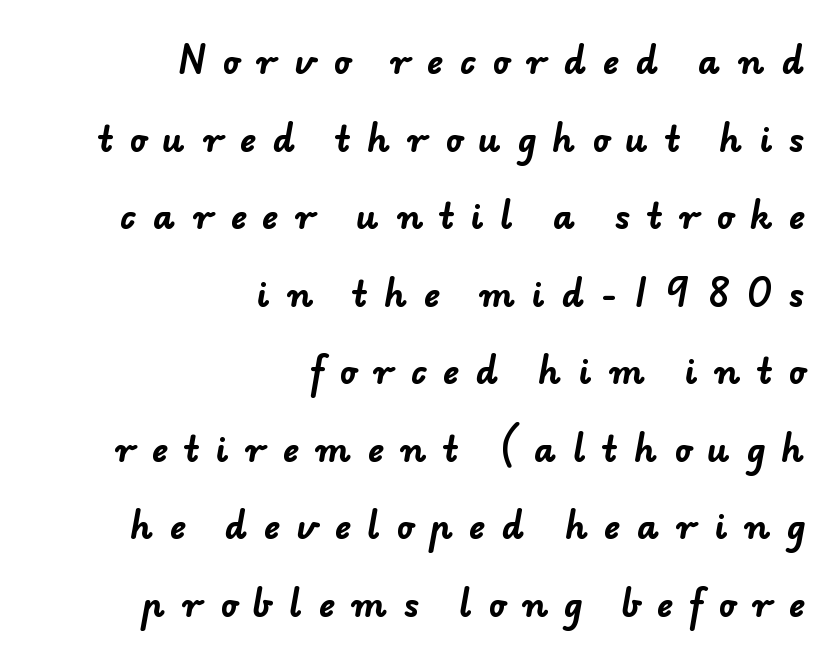
{"serif": "no", "bold": "yes", "weight": "bold", "width": "normal", "stroke_contrast": "low", "x_height": "small", "monospaced": "no", "underline": "no", "align": "right", "line_spacing": "loose", "line_spacing_ratio": 2.28, "letter_spacing": "wide", "letter_spacing_em": 0.49, "glyph_px": 34}
